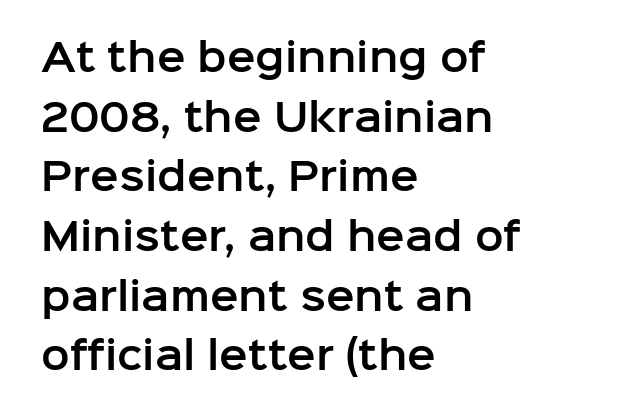
{"serif": "no", "italic": "no", "width": "normal", "stroke_contrast": "low", "x_height": "medium", "monospaced": "no", "underline": "no", "align": "left", "line_spacing": "normal", "line_spacing_ratio": 1.57, "letter_spacing": "normal", "letter_spacing_em": 0.0, "glyph_px": 38}
